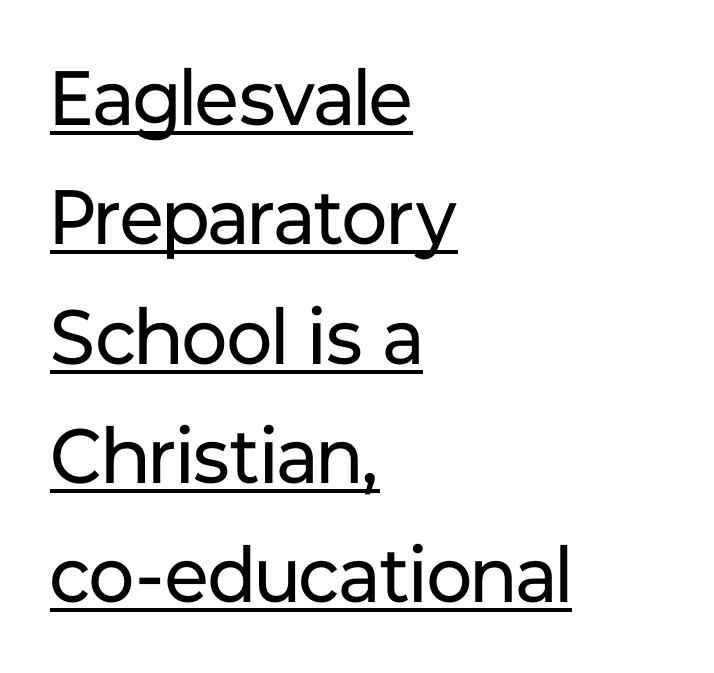
{"serif": "no", "italic": "no", "bold": "no", "weight": "regular", "width": "normal", "stroke_contrast": "low", "x_height": "medium", "monospaced": "no", "underline": "yes", "align": "left", "line_spacing": "normal", "line_spacing_ratio": 1.55, "letter_spacing": "normal", "letter_spacing_em": 0.0, "glyph_px": 77}
